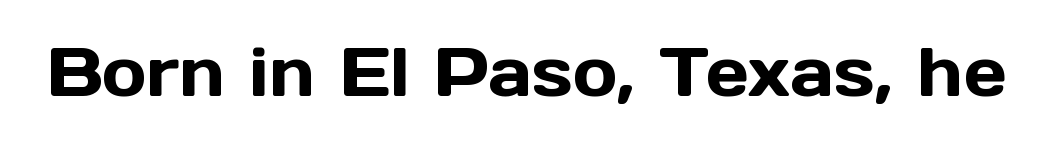
The image shows 68 px sans-serif type, upright; set normal letter spacing, not underlined; a medium x-height.
